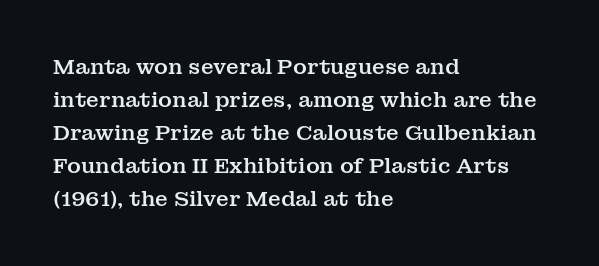
Q: Is the text italic (slanted)? A: No, it is upright.
Q: Is the text underlined? A: No.
Q: How is the paragraph aligned? A: Left-aligned.
Q: Is the spacing between letters normal or unusually wide? A: Normal.
Q: Is the spacing between lines tight, normal or loose? A: Normal.
